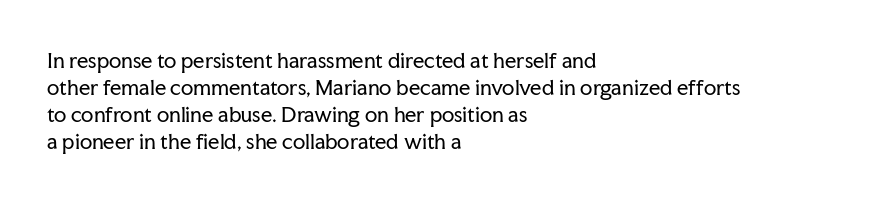
The image shows 20 px text type, upright; set left-aligned, normal line spacing (1.35x), normal letter spacing, not underlined.
